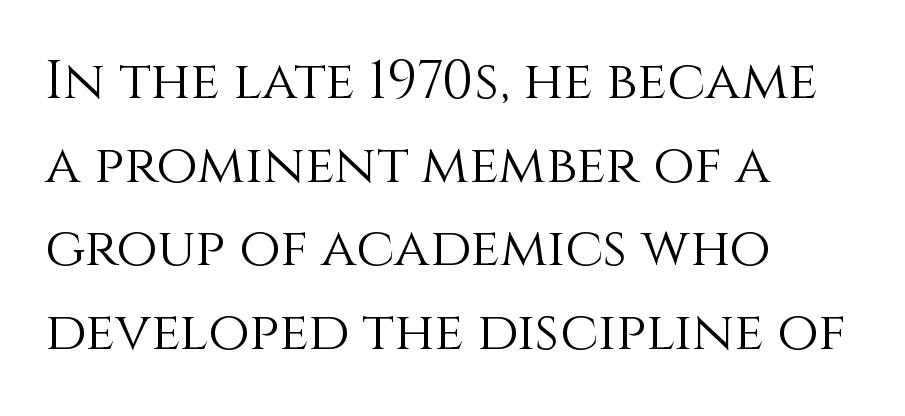
Q: Is the text bold? A: No.
Q: Is the text italic (slanted)? A: No, it is upright.
Q: Is the text underlined? A: No.
Q: How is the paragraph aligned? A: Left-aligned.
Q: Is the spacing between letters normal or unusually wide? A: Normal.
Q: Is the spacing between lines tight, normal or loose? A: Normal.
Q: Width (condensed, normal, or wide)? A: Normal.
Q: Stroke contrast? A: Medium.
Q: x-height? A: Large.
Q: Monospaced? A: No.
